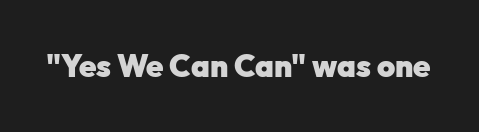
Think of a printed novel: that variable character pitch is what you see here. A roman cut, with each character standing at attention. The designer went with a sans here, leaving each stem footless. Anything drawn beneath the words? Only blank space. Characters follow at the spacing the type designer built in. The passage shown is emphatically bold.
